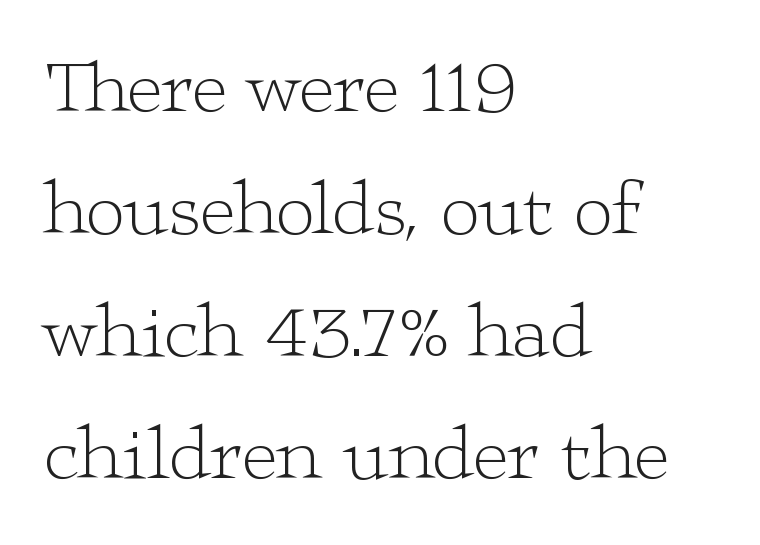
{"serif": "yes", "italic": "no", "bold": "no", "weight": "light", "width": "wide", "stroke_contrast": "low", "x_height": "medium", "monospaced": "no", "underline": "no", "align": "left", "line_spacing": "normal", "line_spacing_ratio": 1.59, "letter_spacing": "normal", "letter_spacing_em": 0.0, "glyph_px": 77}
